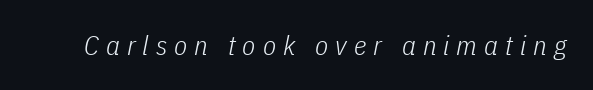
The image shows 27 px text type, italic (leaning right); set unusually wide letter spacing (+0.26 em), not underlined.
